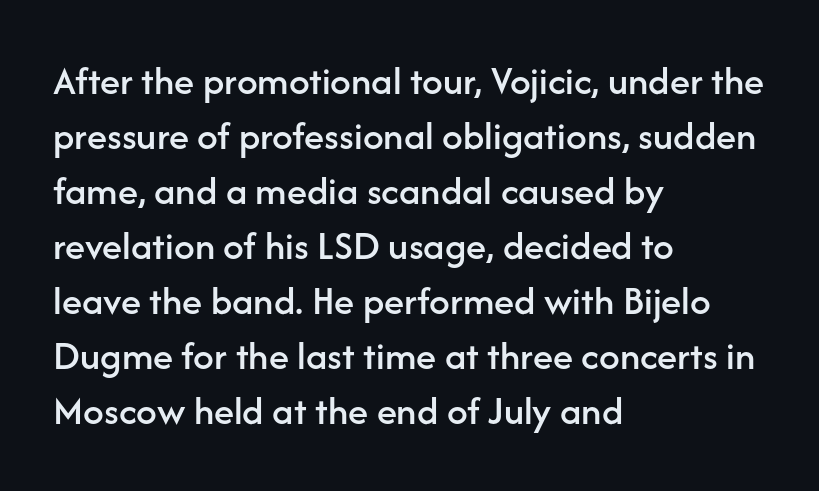
Alignment: flush left. The letters sit at their default tracking, neither squeezed nor spread. This sample keeps an unexceptional amount of space between lines. The axis of the letterforms is exactly vertical.
